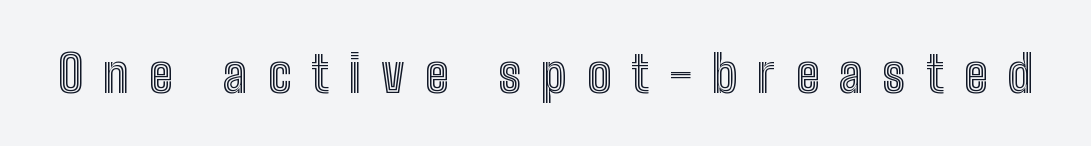
Q: Is the text italic (slanted)? A: No, it is upright.
Q: Is the text underlined? A: No.
Q: Is the spacing between letters normal or unusually wide? A: Unusually wide.
Q: Width (condensed, normal, or wide)? A: Condensed.
Q: x-height? A: Medium.
Q: Monospaced? A: No.
